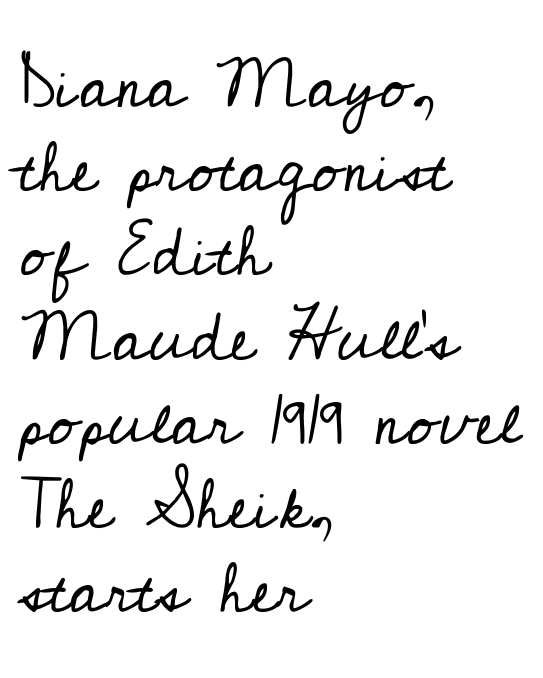
The image shows 69 px regular-weight serif type; set left-aligned, line spacing 1.22x, normal letter spacing, not underlined; low stroke contrast and a small x-height.
